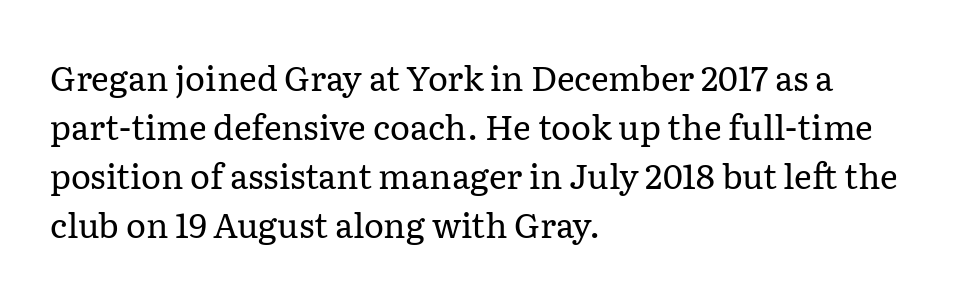
No letter is thick-stroked: the sample isn't bold. Plain, unruled lines of type. The lines sit at an ordinary, default distance from one another. Serif or sans? Serif — the stroke terminals have little feet.
